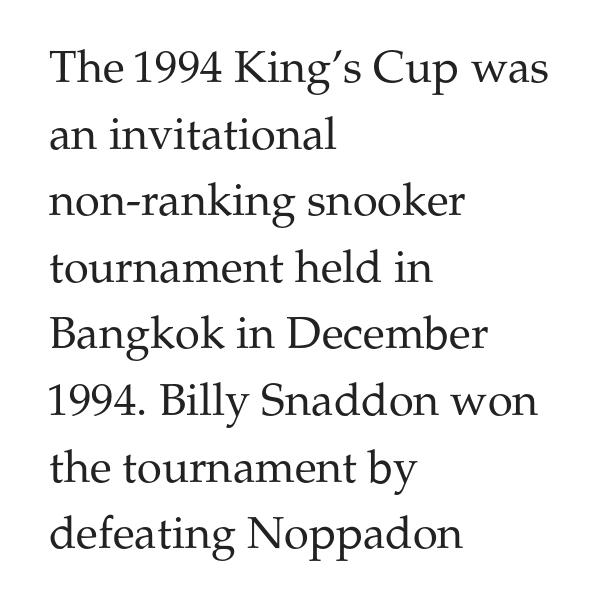
The image shows 45 px regular-weight serif type, upright; set left-aligned, normal line spacing (1.48x), normal letter spacing, not underlined; medium stroke contrast and a medium x-height.
